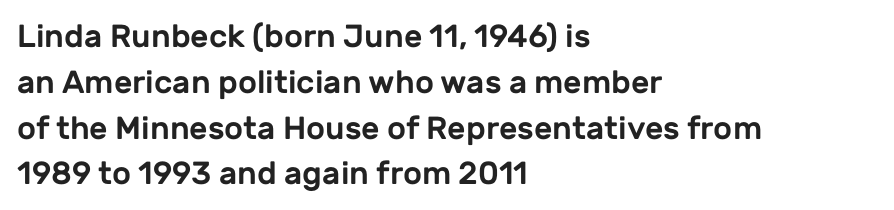
The image shows 32 px sans-serif type, upright; set left-aligned, normal line spacing (1.43x), normal letter spacing, not underlined; low stroke contrast and a medium x-height.
